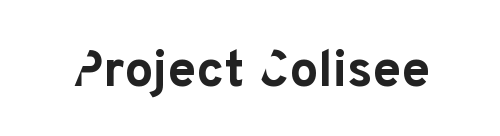
The image shows 51 px bold sans-serif type, upright; set normal letter spacing, not underlined; low stroke contrast and a medium x-height.
